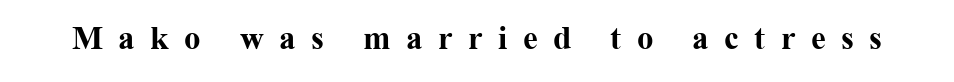
{"serif": "yes", "italic": "no", "bold": "yes", "weight": "bold", "width": "normal", "stroke_contrast": "medium", "x_height": "medium", "monospaced": "no", "underline": "no", "letter_spacing": "wide", "letter_spacing_em": 0.47, "glyph_px": 33}
